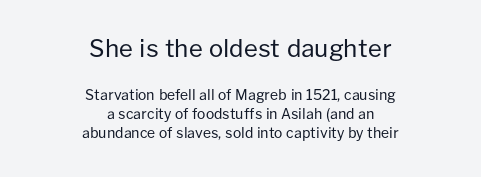
Q: Is the text bold? A: No.
Q: Is the text italic (slanted)? A: No, it is upright.
Q: Is the text underlined? A: No.
Q: How is the paragraph aligned? A: Centered.
Q: Is the spacing between letters normal or unusually wide? A: Normal.
Q: Is the spacing between lines tight, normal or loose? A: Normal.
Q: Which block of text is set in a larger size, the first (top) or the second (bottom)? A: The first (top) one.
